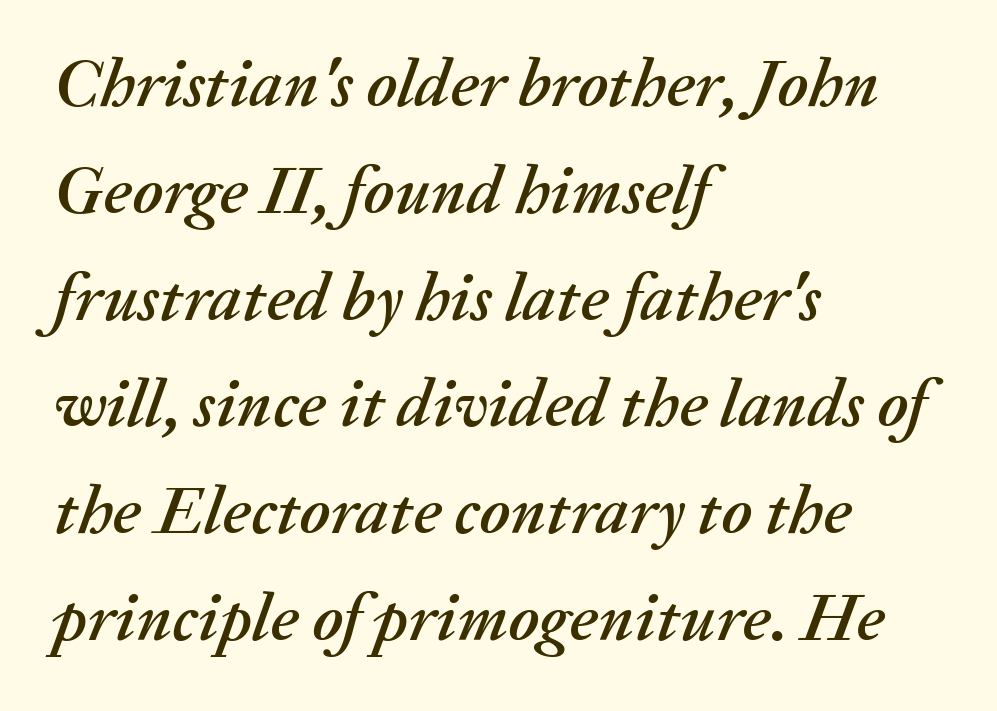
Here the designer chose a conventional face with non-uniform glyph widths. Check the space under the baseline: it is left empty. The compositor pushed each line to the left boundary. How are the letters spaced? Ordinarily, with no added tracking. Italic? Definitely — the glyphs are oblique.
